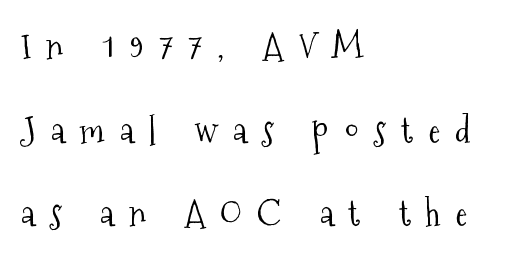
Q: Is the text bold? A: No.
Q: Is the text italic (slanted)? A: No, it is upright.
Q: Is the typeface a serif or a sans-serif typeface? A: Serif.
Q: Is the text underlined? A: No.
Q: How is the paragraph aligned? A: Left-aligned.
Q: Is the spacing between letters normal or unusually wide? A: Unusually wide.
Q: Is the spacing between lines tight, normal or loose? A: Loose.
Q: Width (condensed, normal, or wide)? A: Condensed.
Q: Stroke contrast? A: Medium.
Q: x-height? A: Medium.
Q: Monospaced? A: No.
